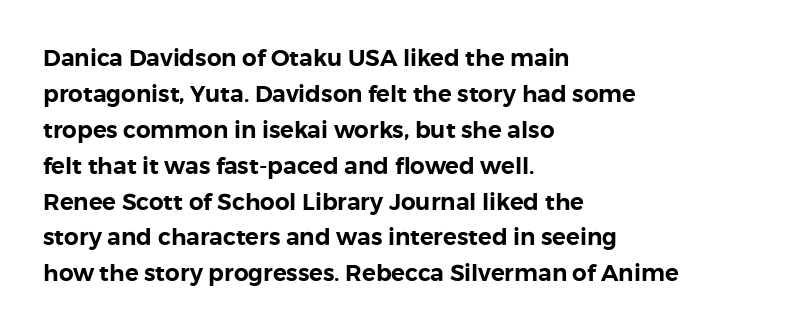
The image shows 23 px text type, upright; set left-aligned, normal line spacing (1.56x), normal letter spacing, not underlined.
